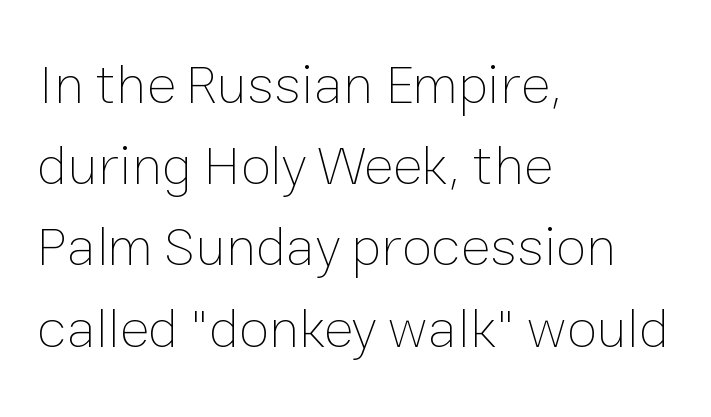
Typeset ragged right — the left edge is the straight one. The horizontal fit of the characters is conventional and even. Rule under the text: the space is simply empty. Italic? Not at all — the glyphs are vertical.
